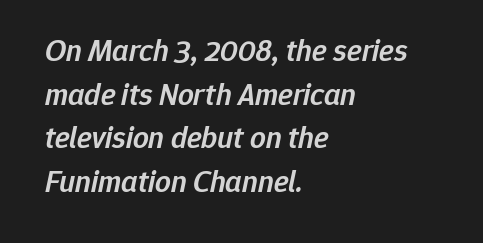
Q: Is the text bold? A: Semi-bold.
Q: Is the text italic (slanted)? A: Yes, it leans right by about 12 degrees.
Q: Is the text underlined? A: No.
Q: How is the paragraph aligned? A: Left-aligned.
Q: Is the spacing between letters normal or unusually wide? A: Normal.
Q: Is the spacing between lines tight, normal or loose? A: Normal.
Q: Width (condensed, normal, or wide)? A: Normal.
Q: Stroke contrast? A: Low.
Q: x-height? A: Medium.
Q: Monospaced? A: No.
